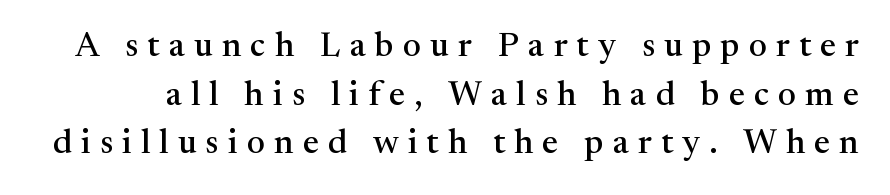
{"serif": "yes", "italic": "no", "width": "normal", "stroke_contrast": "medium", "x_height": "medium", "monospaced": "no", "underline": "no", "line_spacing": "normal", "line_spacing_ratio": 1.43, "letter_spacing": "wide", "letter_spacing_em": 0.27, "glyph_px": 34}
